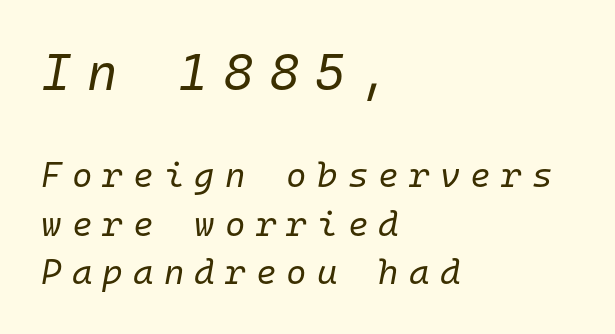
Q: Is the text bold? A: No.
Q: Is the text italic (slanted)? A: Yes, it leans right by about 10 degrees.
Q: Is the text underlined? A: No.
Q: How is the paragraph aligned? A: Left-aligned.
Q: Is the spacing between letters normal or unusually wide? A: Unusually wide.
Q: Is the spacing between lines tight, normal or loose? A: Normal.
Q: Which block of text is set in a larger size, the first (top) or the second (bottom)? A: The first (top) one.
Q: Width (condensed, normal, or wide)? A: Normal.
Q: Stroke contrast? A: Low.
Q: x-height? A: Medium.
Q: Monospaced? A: Yes.
